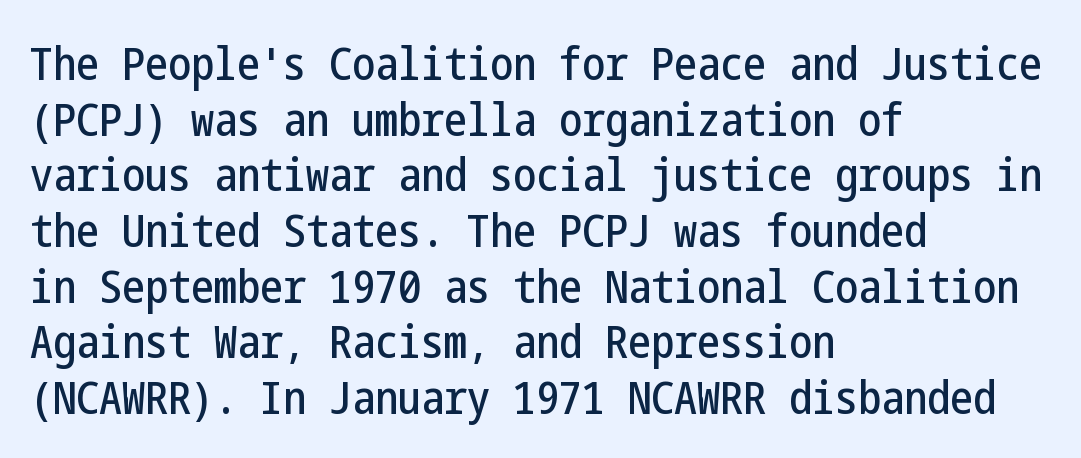
{"serif": "no", "italic": "no", "width": "condensed", "stroke_contrast": "low", "x_height": "medium", "underline": "no", "align": "left", "line_spacing_ratio": 1.21, "letter_spacing": "normal", "letter_spacing_em": 0.0, "glyph_px": 46}
